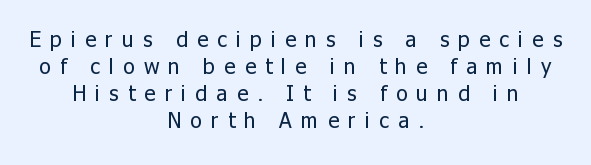
{"italic": "no", "bold": "no", "underline": "no", "align": "center", "line_spacing": "normal", "line_spacing_ratio": 1.29, "letter_spacing": "wide", "letter_spacing_em": 0.44, "glyph_px": 21}
